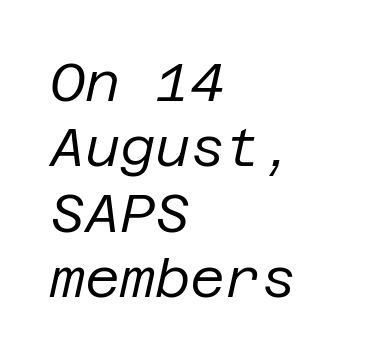
The image shows 54 px regular-weight type, italic (leaning right); set left-aligned, line spacing 1.21x, normal letter spacing, not underlined; low stroke contrast and a large x-height.
